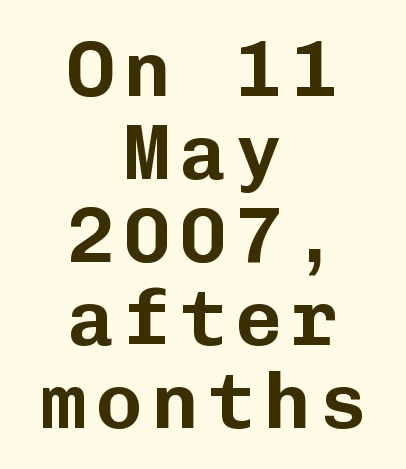
{"serif": "no", "italic": "no", "width": "normal", "stroke_contrast": "low", "x_height": "medium", "monospaced": "yes", "underline": "no", "align": "center", "line_spacing": "tight", "line_spacing_ratio": 1.05, "glyph_px": 79}
